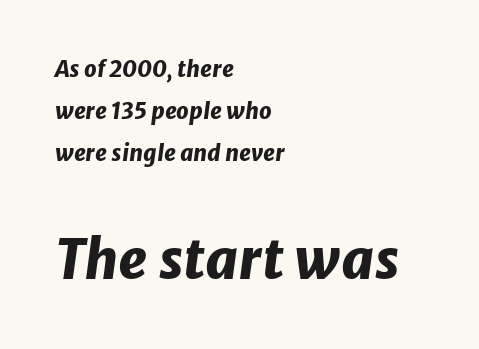
The image shows 54 px heavy type, italic (leaning right); set left-aligned, loose line spacing (1.92x), normal letter spacing, not underlined; the second (bottom) block is 2.45x larger; low stroke contrast and a medium x-height.
